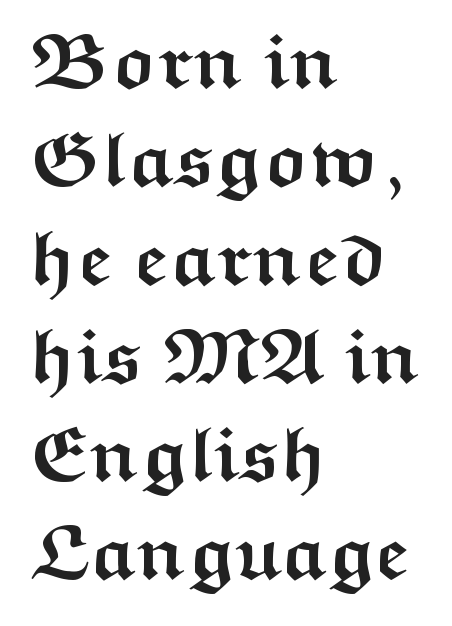
A typesetter would call this leading conventional body-copy spacing. Grotesque or geometric, the face here clearly has no serifs. The lines in this sample share a left origin and differ only in where they stop. The passage shown is emphatically bold. Quick note: underline off. Think of a printed novel: that variable character pitch is what you see here.
